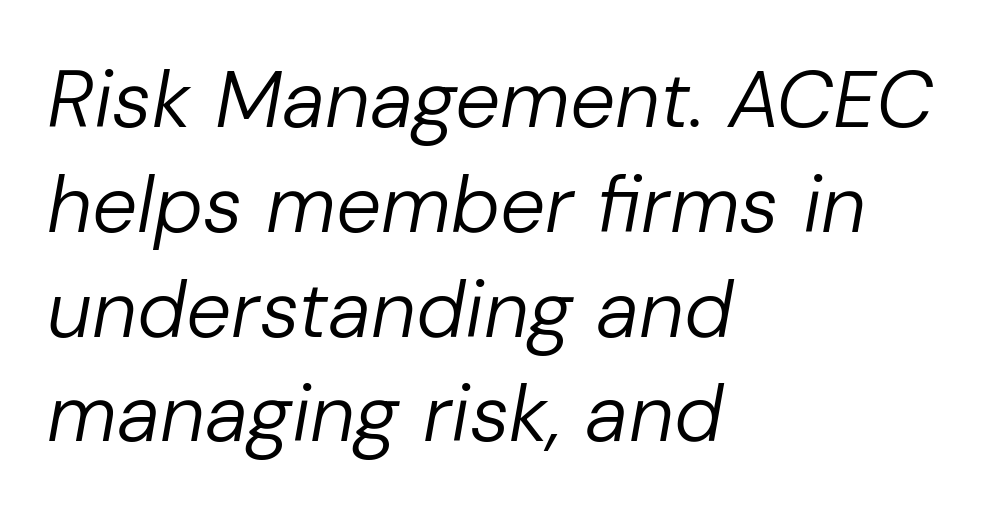
{"italic": "yes", "lean": "right", "slant_degrees": 10, "bold": "no", "weight": "regular", "width": "normal", "stroke_contrast": "low", "x_height": "medium", "monospaced": "no", "underline": "no", "align": "left", "line_spacing": "normal", "line_spacing_ratio": 1.31, "letter_spacing": "normal", "letter_spacing_em": 0.0, "glyph_px": 80}
